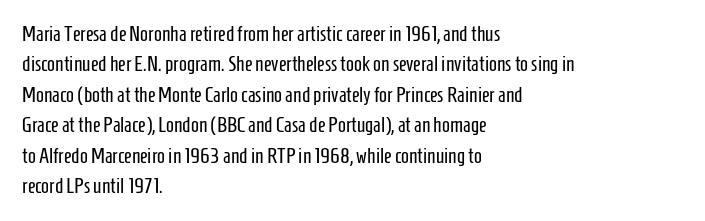
{"italic": "no", "bold": "no", "underline": "no", "align": "left", "line_spacing": "normal", "line_spacing_ratio": 1.45, "letter_spacing": "normal", "letter_spacing_em": 0.0, "glyph_px": 21}
